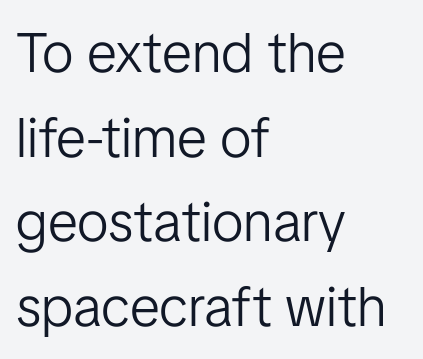
{"serif": "no", "italic": "no", "bold": "no", "weight": "light", "width": "normal", "stroke_contrast": "low", "x_height": "medium", "monospaced": "no", "underline": "no", "align": "left", "line_spacing": "normal", "line_spacing_ratio": 1.51, "letter_spacing": "normal", "letter_spacing_em": 0.0, "glyph_px": 56}
